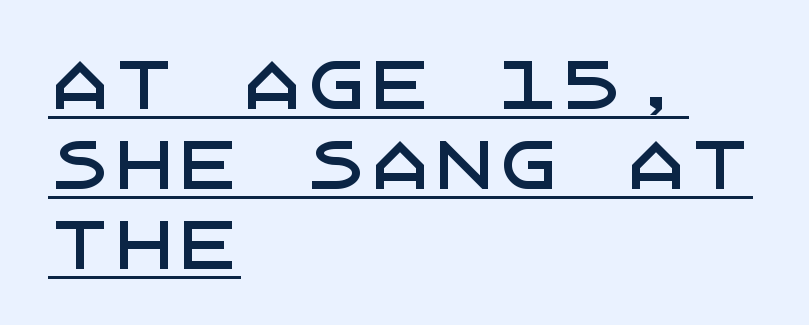
Q: Is the text italic (slanted)? A: No, it is upright.
Q: Is the typeface a serif or a sans-serif typeface? A: Sans-serif.
Q: Is the text underlined? A: Yes.
Q: How is the paragraph aligned? A: Left-aligned.
Q: Is the spacing between letters normal or unusually wide? A: Normal.
Q: Is the spacing between lines tight, normal or loose? A: Normal.
Q: Width (condensed, normal, or wide)? A: Normal.
Q: Stroke contrast? A: Low.
Q: x-height? A: Large.
